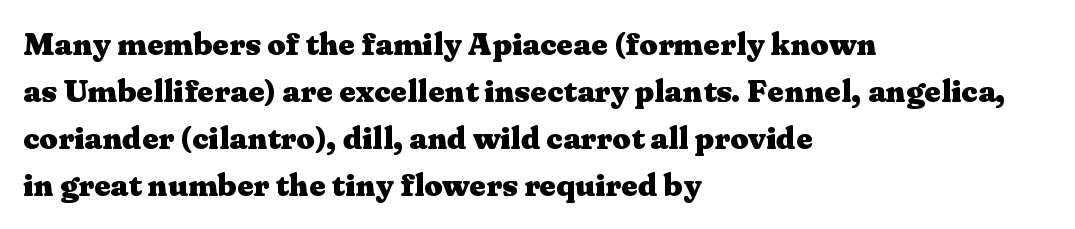
Q: Is the text bold? A: Yes.
Q: Is the text italic (slanted)? A: No, it is upright.
Q: Is the typeface a serif or a sans-serif typeface? A: Serif.
Q: Is the text underlined? A: No.
Q: How is the paragraph aligned? A: Left-aligned.
Q: Is the spacing between letters normal or unusually wide? A: Normal.
Q: Is the spacing between lines tight, normal or loose? A: Normal.
Q: Width (condensed, normal, or wide)? A: Wide.
Q: Stroke contrast? A: Medium.
Q: x-height? A: Medium.
Q: Monospaced? A: No.
